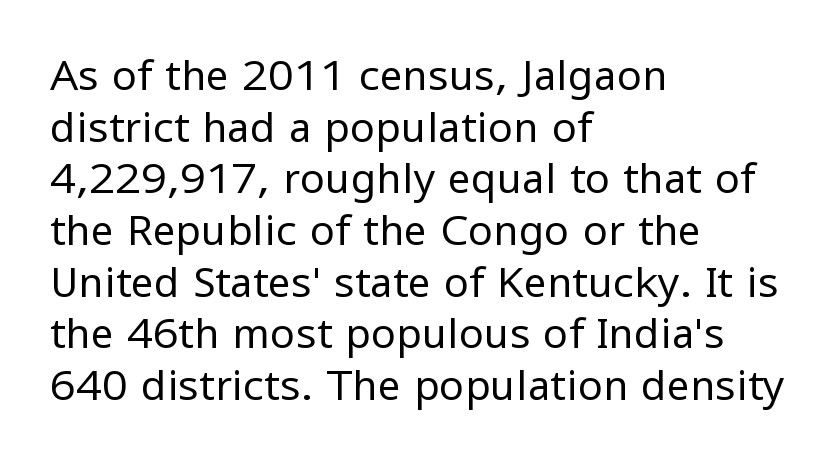
{"serif": "no", "italic": "no", "bold": "no", "weight": "regular", "width": "normal", "stroke_contrast": "low", "x_height": "medium", "monospaced": "no", "underline": "no", "align": "left", "line_spacing": "normal", "line_spacing_ratio": 1.26, "letter_spacing": "normal", "letter_spacing_em": 0.0, "glyph_px": 41}
